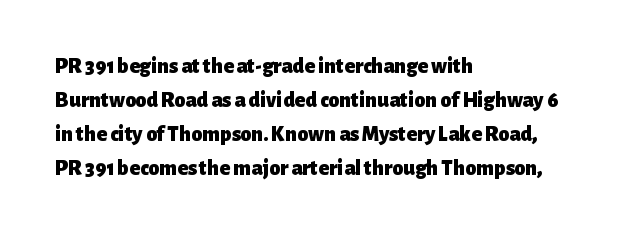
The image shows 22 px bold type, upright; set left-aligned, normal line spacing (1.55x), normal letter spacing, not underlined.
